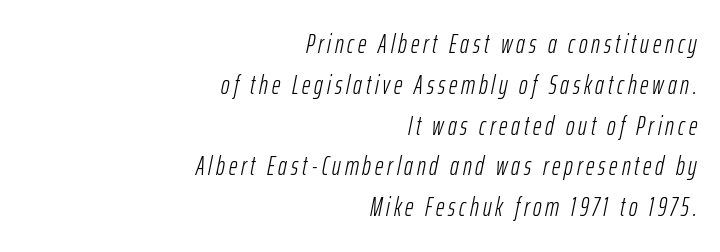
The line-height multiplier appears to be the usual default. Italic: yes, the glyphs are oblique. The string is rendered with underlining switched off. The paragraph shown leans on its right margin. Letters have the restrained weight of plain body copy at most.
